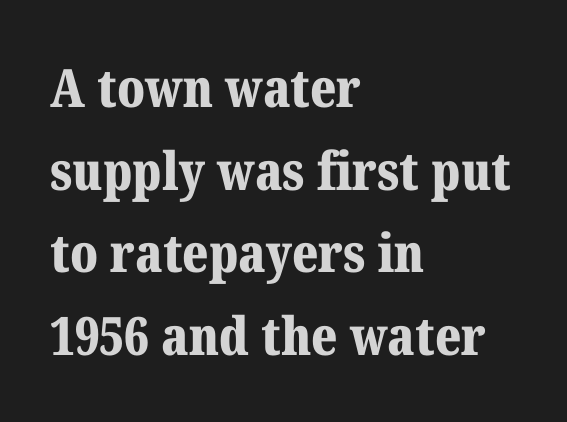
Typesetter's note: full bold, strokes at maximum text heaviness. To sum up the face: it has serifs. Evenly set lines give the paragraph a standard silhouette. This rendering leaves character spacing at its baseline value.
